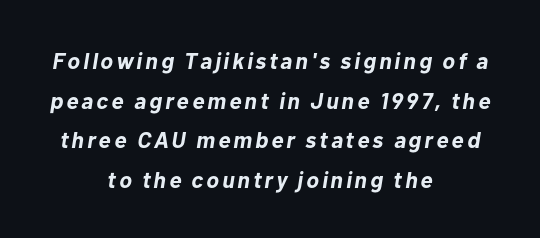
The image shows 23 px bold type, italic (leaning right); set centered, line spacing 1.72x, not underlined.
